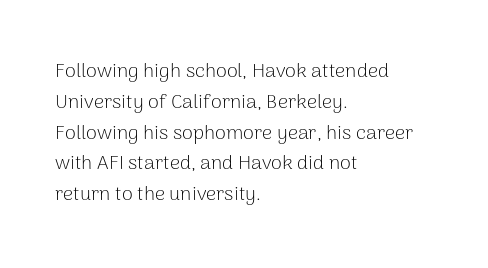
Q: Is the text bold? A: No.
Q: Is the text italic (slanted)? A: No, it is upright.
Q: Is the text underlined? A: No.
Q: How is the paragraph aligned? A: Left-aligned.
Q: Is the spacing between letters normal or unusually wide? A: Normal.
Q: Is the spacing between lines tight, normal or loose? A: Normal.
